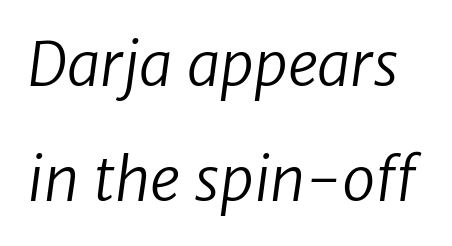
The image shows 60 px regular-weight sans-serif type; set loose line spacing (1.92x), normal letter spacing, not underlined; low stroke contrast and a medium x-height.
